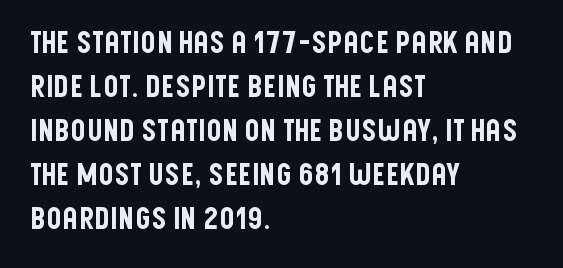
Q: Is the text italic (slanted)? A: No, it is upright.
Q: Is the typeface a serif or a sans-serif typeface? A: Sans-serif.
Q: Is the text underlined? A: No.
Q: How is the paragraph aligned? A: Left-aligned.
Q: Is the spacing between letters normal or unusually wide? A: Normal.
Q: Is the spacing between lines tight, normal or loose? A: Normal.
Q: Width (condensed, normal, or wide)? A: Condensed.
Q: Stroke contrast? A: Low.
Q: x-height? A: Large.
Q: Monospaced? A: No.
